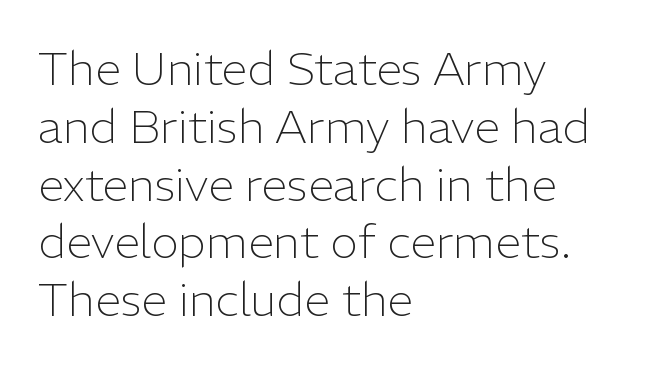
The image shows 47 px light sans-serif type, upright; set left-aligned, line spacing 1.23x, normal letter spacing, not underlined; low stroke contrast and a medium x-height.
